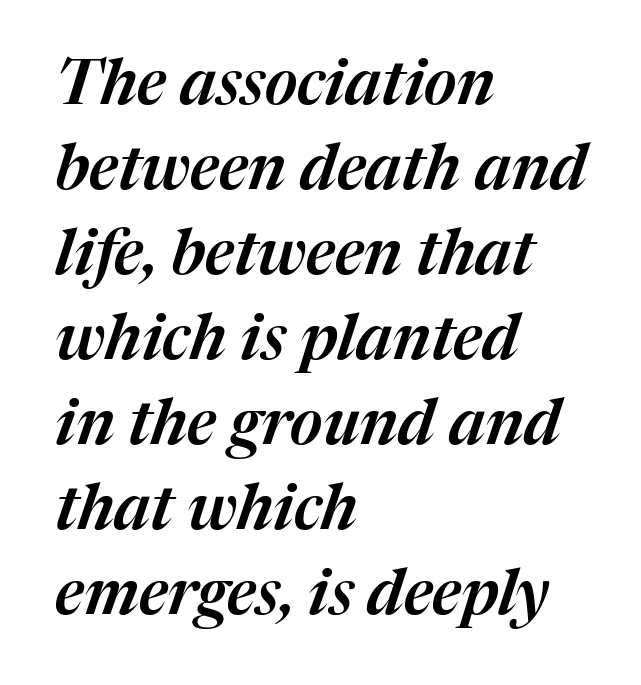
Q: Is the text italic (slanted)? A: Yes, it leans right by about 17 degrees.
Q: Is the text underlined? A: No.
Q: How is the paragraph aligned? A: Left-aligned.
Q: Is the spacing between letters normal or unusually wide? A: Normal.
Q: Is the spacing between lines tight, normal or loose? A: Normal.
Q: Width (condensed, normal, or wide)? A: Normal.
Q: Stroke contrast? A: Medium.
Q: x-height? A: Medium.
Q: Monospaced? A: No.
